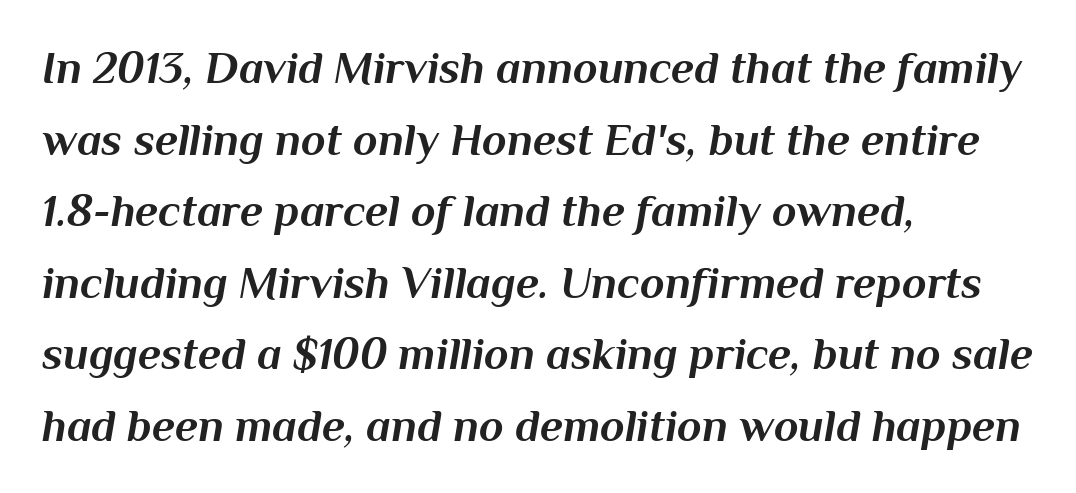
Rule under the text: the space is simply empty. The letters advance in unequal steps, a hallmark of proportional type. The paragraph shown leans on its left margin. These lines keep a tight, regular rhythm from letter to letter. In terms of posture, this sample is oblique. Students, observe: this is what conventionally led text looks like.
